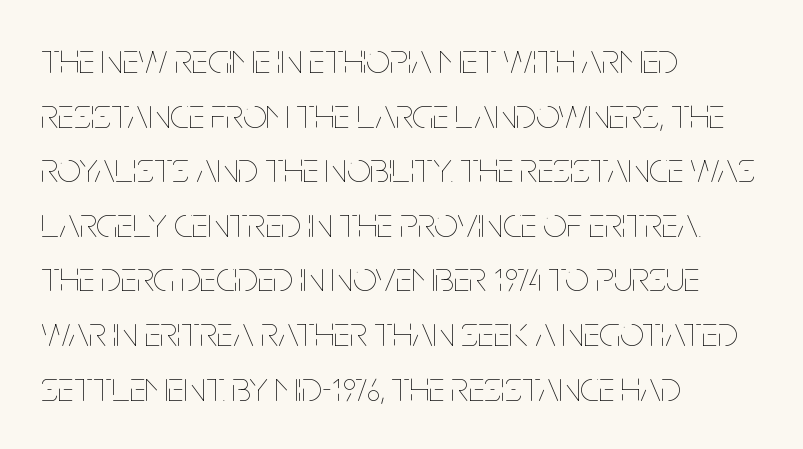
Q: Is the text bold? A: No.
Q: Is the text italic (slanted)? A: No, it is upright.
Q: Is the text underlined? A: No.
Q: How is the paragraph aligned? A: Left-aligned.
Q: Is the spacing between letters normal or unusually wide? A: Normal.
Q: Is the spacing between lines tight, normal or loose? A: Normal.
Q: Width (condensed, normal, or wide)? A: Condensed.
Q: Stroke contrast? A: Low.
Q: x-height? A: Large.
Q: Monospaced? A: No.
